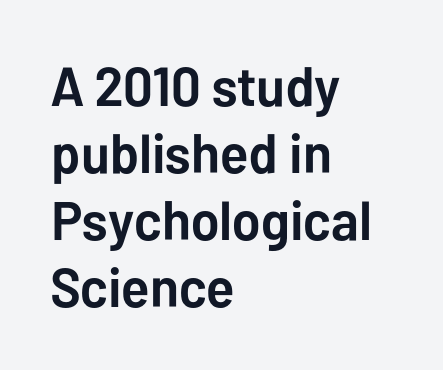
A typesetter would call this proportional, since set widths differ per character. Look at the bottom of the vertical strokes: they stop flat, with no serifs. In terms of letterspacing, this is plain default setting. Leftover space on each line is placed entirely after the last word.
